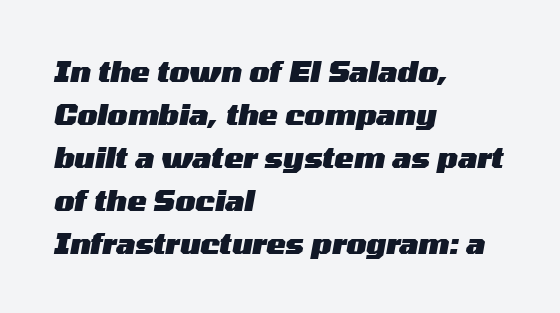
Q: Is the text bold? A: Yes.
Q: Is the text italic (slanted)? A: Yes, it leans right by about 10 degrees.
Q: Is the text underlined? A: No.
Q: How is the paragraph aligned? A: Left-aligned.
Q: Is the spacing between letters normal or unusually wide? A: Normal.
Q: Is the spacing between lines tight, normal or loose? A: Normal.
Q: Width (condensed, normal, or wide)? A: Wide.
Q: Stroke contrast? A: Medium.
Q: x-height? A: Medium.
Q: Monospaced? A: No.
